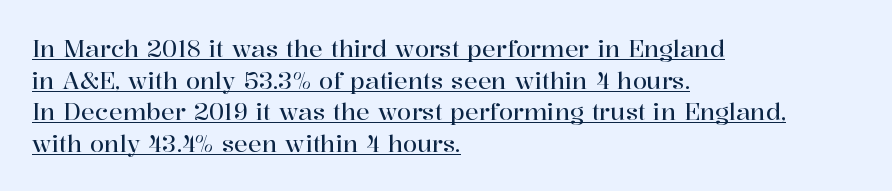
The vertical gap from one line to the next is medium. Notice how a bar underscores the lettering throughout. Tracking value appears to be zero — textbook default spacing. Line starts are locked; line ends wander.
